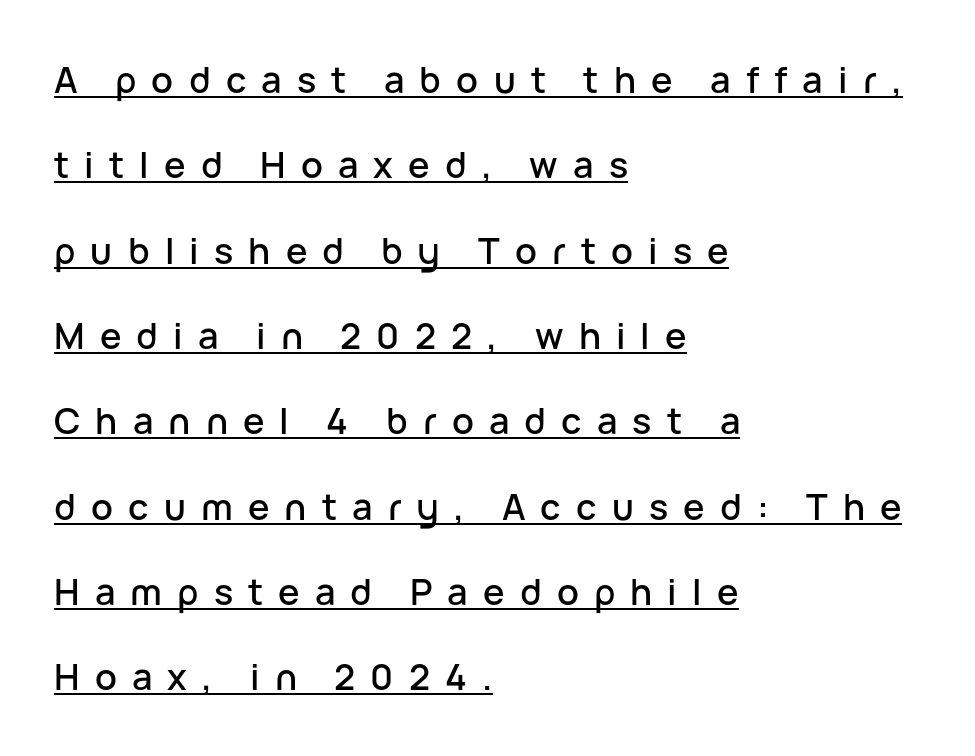
The image shows 36 px sans-serif type, upright; set left-aligned, loose line spacing (2.37x), unusually wide letter spacing (+0.42 em), underlined; low stroke contrast and a medium x-height.
